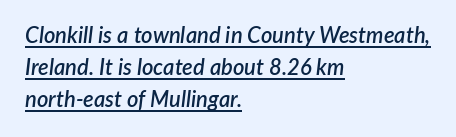
{"italic": "yes", "lean": "right", "slant_degrees": 7, "bold": "semi", "underline": "yes", "align": "left", "line_spacing": "normal", "line_spacing_ratio": 1.45, "letter_spacing": "normal", "letter_spacing_em": 0.0, "glyph_px": 22}
